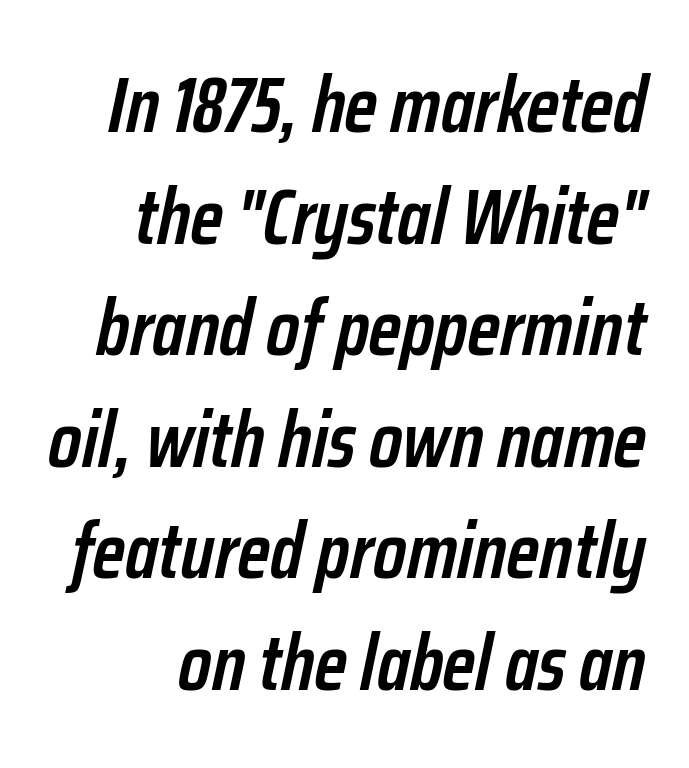
The image shows 78 px semibold, condensed type, italic (leaning right); set right-aligned, normal line spacing (1.43x), normal letter spacing, not underlined; low stroke contrast and a medium x-height.
